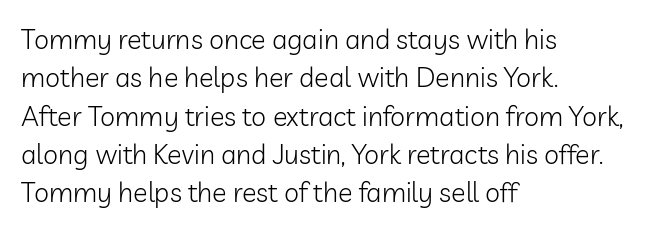
Every row of glyphs begins at an identical x-position on the left. A roman cut, with each character standing at attention. Does the leading feel generous? No, just average. The tracking reads as untouched default to a designer's eye.
